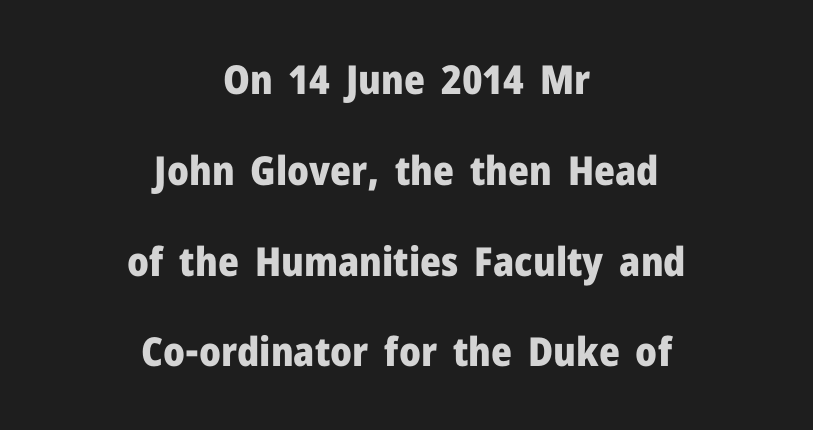
The letters sit at their default tracking, neither squeezed nor spread. How heavy is the stroke? Heavy — this is a bold. Layout note: lines centered. Serif or sans? Sans — the stroke terminals are bare. A typesetter would mark this as roman, not italic. Character widths vary here, with narrow letters taking less room than wide ones.
